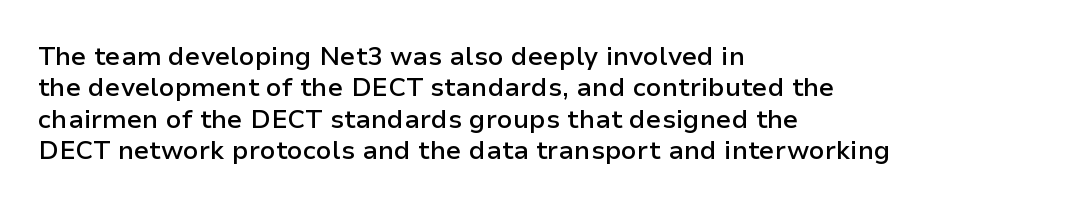
Here the glyphs are tracked normally, forming tight word shapes. Posture: vertical. Quick note: underline off. In CSS terms this would be text-align: left. This is moderately heavy type, rendered in semibold.
